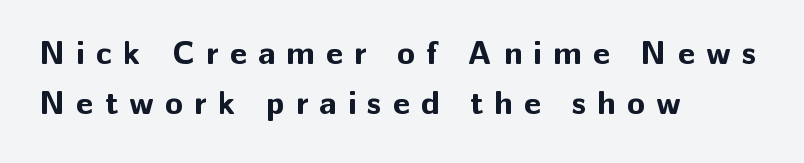
Q: Is the text bold? A: Yes.
Q: Is the text italic (slanted)? A: No, it is upright.
Q: Is the typeface a serif or a sans-serif typeface? A: Sans-serif.
Q: Is the text underlined? A: No.
Q: How is the paragraph aligned? A: Left-aligned.
Q: Is the spacing between letters normal or unusually wide? A: Unusually wide.
Q: Is the spacing between lines tight, normal or loose? A: Normal.
Q: Width (condensed, normal, or wide)? A: Normal.
Q: Stroke contrast? A: Low.
Q: x-height? A: Medium.
Q: Monospaced? A: No.
